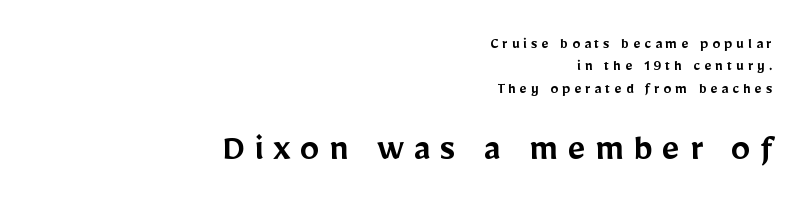
{"serif": "no", "italic": "no", "bold": "semi", "weight": "semibold", "width": "normal", "stroke_contrast": "low", "x_height": "medium", "monospaced": "no", "underline": "no", "align": "right", "line_spacing": "normal", "line_spacing_ratio": 1.4, "letter_spacing": "wide", "letter_spacing_em": 0.24, "larger_block": "second", "size_ratio": 2.44, "glyph_px": 39}
